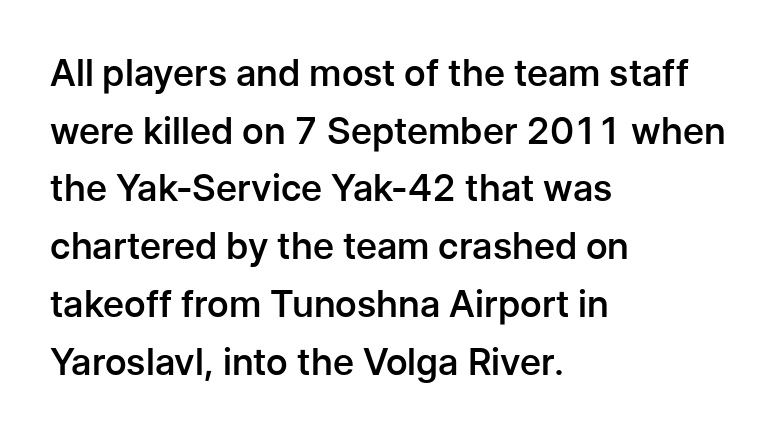
Q: Is the text bold? A: Semi-bold.
Q: Is the text italic (slanted)? A: No, it is upright.
Q: Is the typeface a serif or a sans-serif typeface? A: Sans-serif.
Q: Is the text underlined? A: No.
Q: How is the paragraph aligned? A: Left-aligned.
Q: Is the spacing between letters normal or unusually wide? A: Normal.
Q: Is the spacing between lines tight, normal or loose? A: Normal.
Q: Width (condensed, normal, or wide)? A: Normal.
Q: Stroke contrast? A: Low.
Q: x-height? A: Medium.
Q: Monospaced? A: No.
